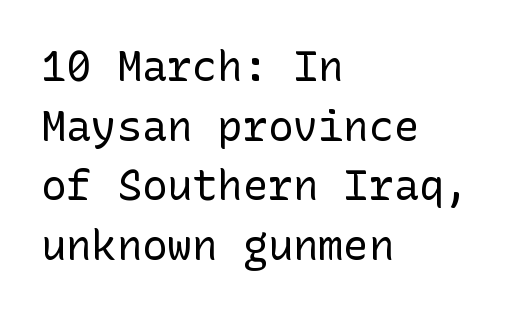
Q: Is the text bold? A: No.
Q: Is the text italic (slanted)? A: No, it is upright.
Q: Is the typeface a serif or a sans-serif typeface? A: Sans-serif.
Q: Is the text underlined? A: No.
Q: How is the paragraph aligned? A: Left-aligned.
Q: Is the spacing between letters normal or unusually wide? A: Normal.
Q: Is the spacing between lines tight, normal or loose? A: Normal.
Q: Width (condensed, normal, or wide)? A: Normal.
Q: Stroke contrast? A: Low.
Q: x-height? A: Medium.
